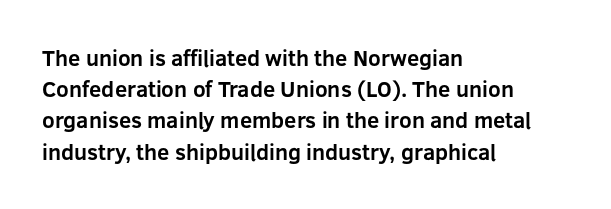
{"italic": "no", "bold": "yes", "underline": "no", "align": "left", "line_spacing": "normal", "line_spacing_ratio": 1.42, "letter_spacing": "normal", "letter_spacing_em": 0.0, "glyph_px": 22}
